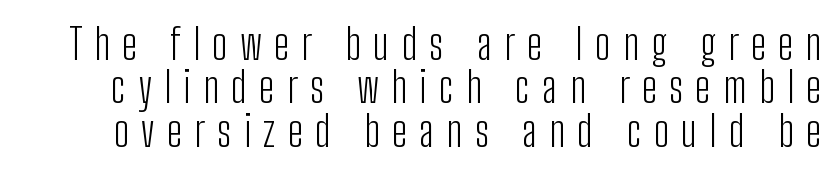
Q: Is the text bold? A: No.
Q: Is the text italic (slanted)? A: No, it is upright.
Q: Is the typeface a serif or a sans-serif typeface? A: Sans-serif.
Q: Is the text underlined? A: No.
Q: Is the spacing between letters normal or unusually wide? A: Unusually wide.
Q: Is the spacing between lines tight, normal or loose? A: Tight.
Q: Width (condensed, normal, or wide)? A: Condensed.
Q: Stroke contrast? A: Low.
Q: x-height? A: Medium.
Q: Monospaced? A: No.
